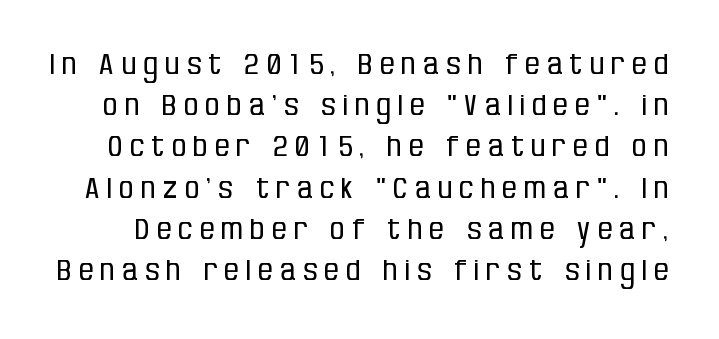
The image shows 29 px regular-weight, condensed sans-serif type, upright; set normal line spacing (1.42x), unusually wide letter spacing (+0.25 em), not underlined; low stroke contrast and a large x-height.
